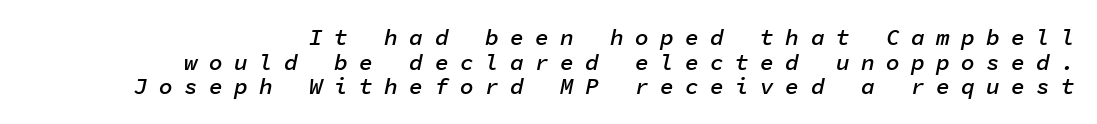
Q: Is the text bold? A: Semi-bold.
Q: Is the text italic (slanted)? A: Yes, it leans right by about 11 degrees.
Q: Is the text underlined? A: No.
Q: How is the paragraph aligned? A: Right-aligned.
Q: Is the spacing between letters normal or unusually wide? A: Unusually wide.
Q: Is the spacing between lines tight, normal or loose? A: Tight.
